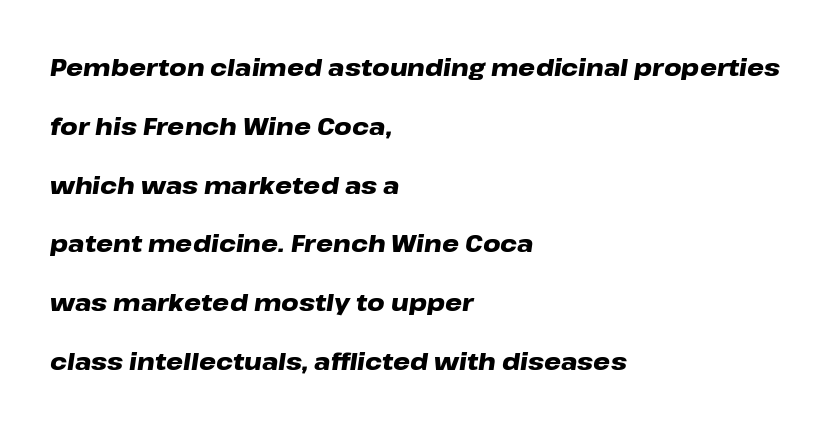
The image shows 24 px bold type, italic (leaning right); set left-aligned, loose line spacing (2.45x), normal letter spacing, not underlined.
